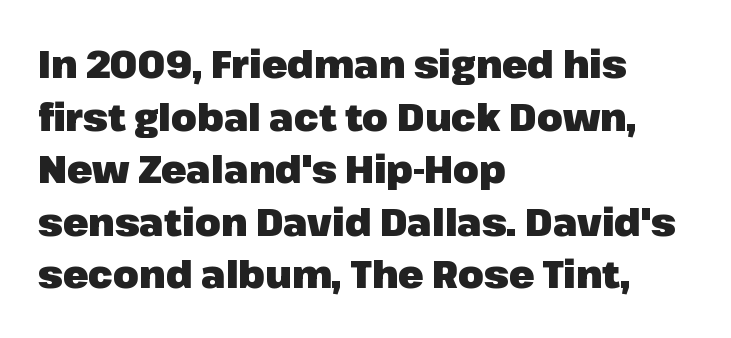
{"serif": "no", "italic": "no", "bold": "yes", "weight": "heavy", "width": "normal", "stroke_contrast": "low", "x_height": "medium", "monospaced": "no", "underline": "no", "align": "left", "line_spacing": "normal", "line_spacing_ratio": 1.42, "letter_spacing": "normal", "letter_spacing_em": 0.0, "glyph_px": 37}
